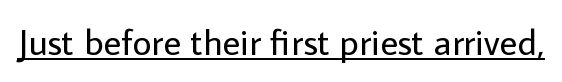
The image shows 37 px regular-weight sans-serif type, upright; set normal letter spacing, underlined; low stroke contrast and a medium x-height.
